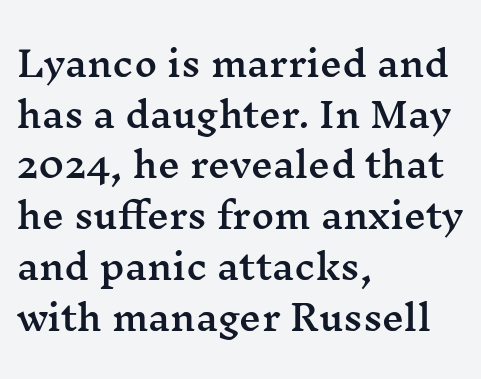
Reading down the column, the eye jumps a familiar distance to each next line. In terms of posture, this sample is upright. Glance below the letters and you will spot only blank space. Letterform terminals end in serifs throughout the passage. You could not count columns in this text — the font is proportionally spaced.
